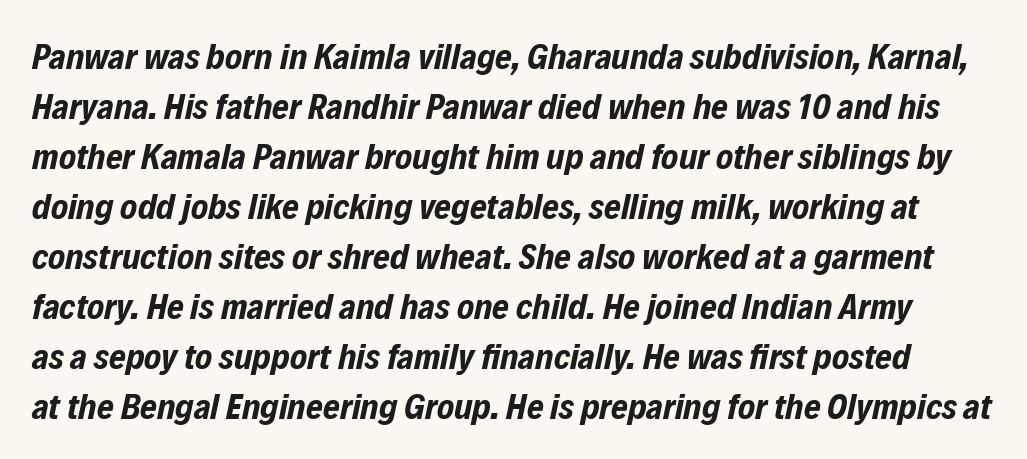
The image shows 36 px bold, condensed type, italic (leaning right); set normal line spacing (1.39x), normal letter spacing, not underlined; low stroke contrast and a medium x-height.
